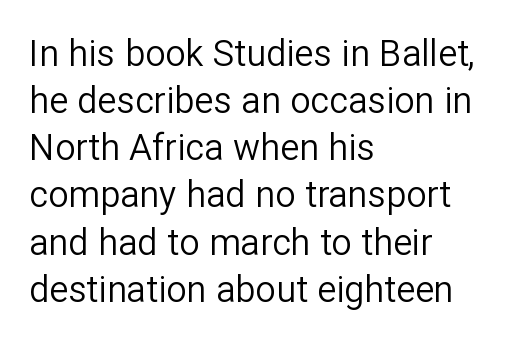
The image shows 36 px regular-weight sans-serif type, upright; set left-aligned, normal line spacing (1.31x), normal letter spacing, not underlined; low stroke contrast and a medium x-height.
